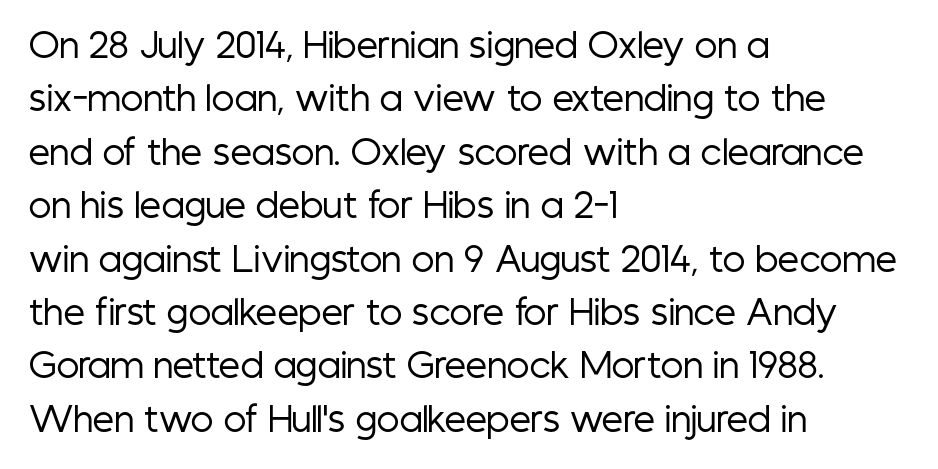
The image shows 34 px regular-weight, condensed sans-serif type, upright; set left-aligned, normal line spacing (1.57x), normal letter spacing, not underlined; low stroke contrast and a medium x-height.
